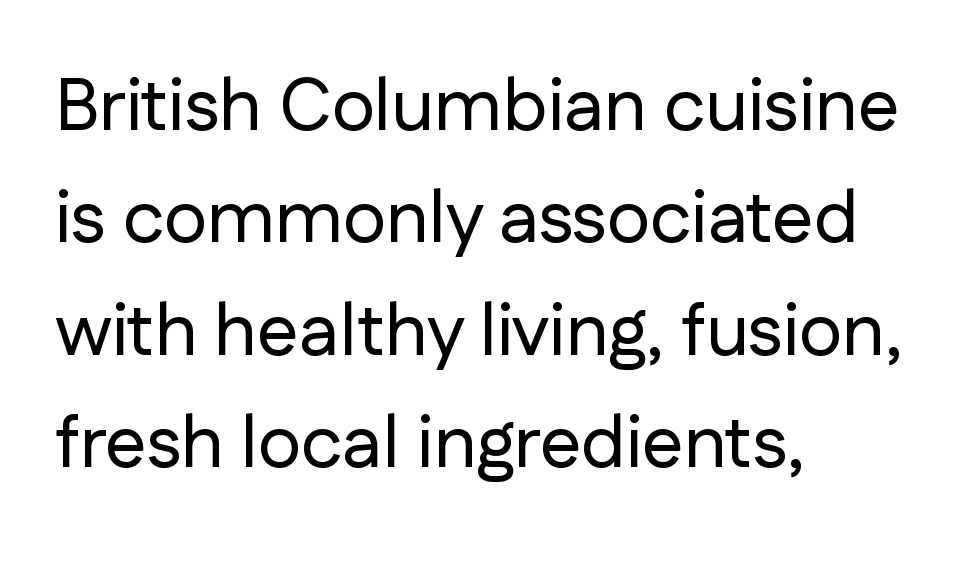
Q: Is the text italic (slanted)? A: No, it is upright.
Q: Is the typeface a serif or a sans-serif typeface? A: Sans-serif.
Q: Is the text underlined? A: No.
Q: How is the paragraph aligned? A: Left-aligned.
Q: Is the spacing between letters normal or unusually wide? A: Normal.
Q: Is the spacing between lines tight, normal or loose? A: Normal.
Q: Width (condensed, normal, or wide)? A: Normal.
Q: Stroke contrast? A: Low.
Q: x-height? A: Medium.
Q: Monospaced? A: No.
